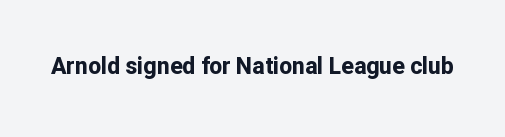
Q: Is the text bold? A: Yes.
Q: Is the text italic (slanted)? A: No, it is upright.
Q: Is the text underlined? A: No.
Q: Is the spacing between letters normal or unusually wide? A: Normal.
